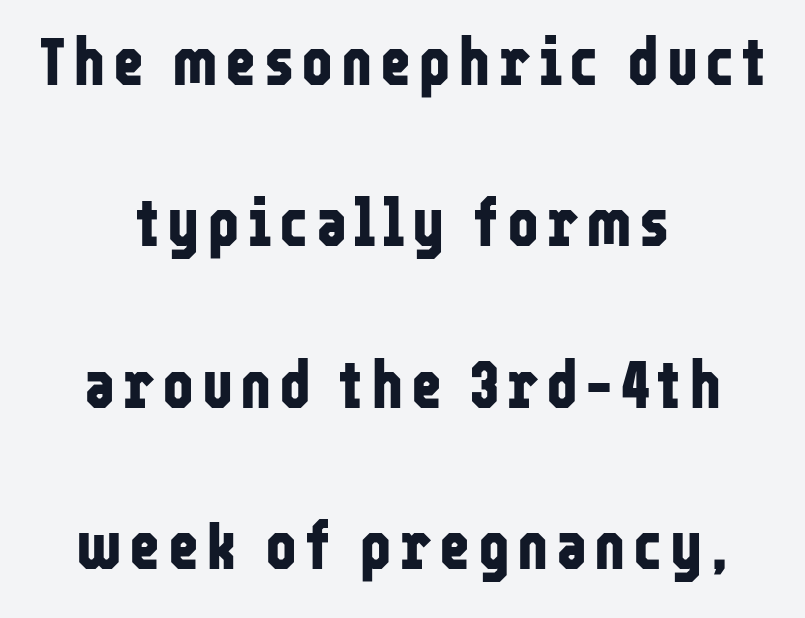
{"serif": "no", "italic": "no", "bold": "yes", "weight": "bold", "width": "condensed", "stroke_contrast": "low", "x_height": "medium", "monospaced": "no", "underline": "no", "align": "center", "line_spacing": "loose", "line_spacing_ratio": 2.41, "glyph_px": 67}
